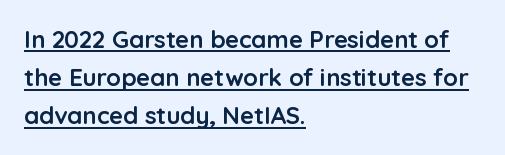
The image shows 24 px bold type, upright; set left-aligned, normal line spacing (1.59x), normal letter spacing, underlined.
